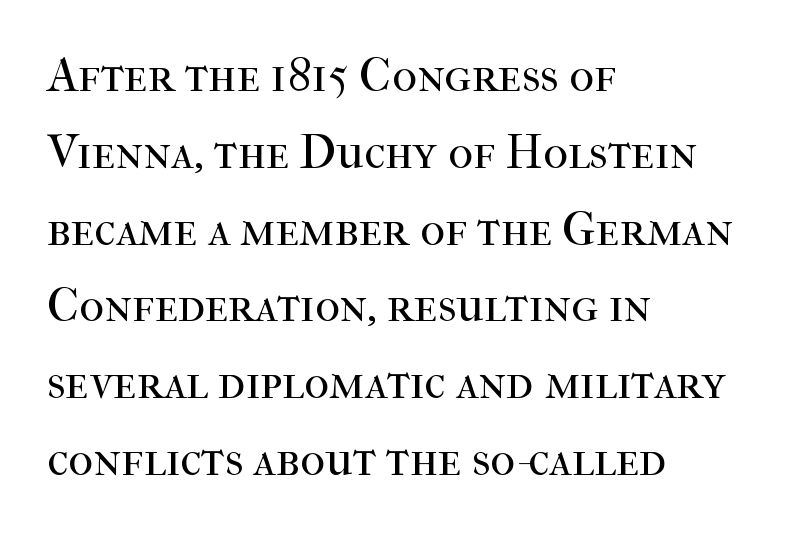
These lines were composed using upright roman letters. The face used here is proportionally spaced, like ordinary book or web type. Vertical stems look standard width or narrower in stroke. Quick note: interline space is typical. Classification — serif.
